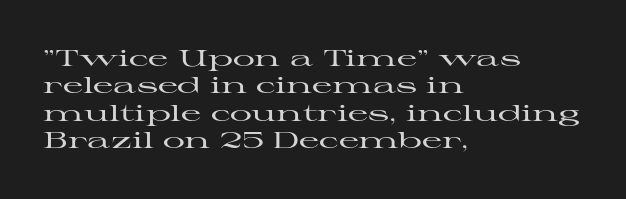
{"italic": "no", "underline": "no", "align": "left", "line_spacing_ratio": 1.24, "letter_spacing": "normal", "letter_spacing_em": 0.0, "glyph_px": 22}
